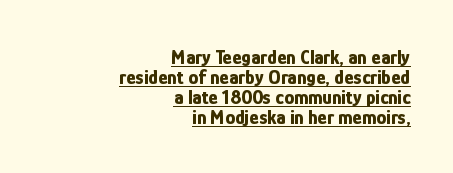
{"italic": "no", "bold": "yes", "underline": "yes", "align": "right", "line_spacing": "tight", "line_spacing_ratio": 1.0, "letter_spacing": "normal", "letter_spacing_em": 0.0, "glyph_px": 20}
